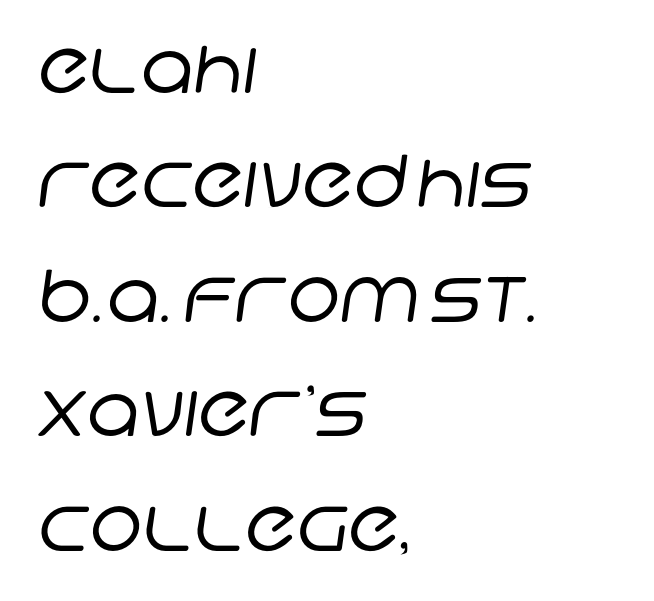
Leftover space on each line is placed entirely after the last word. Ink coverage per letter is moderate at most. What kind of face is this? One without serifs — a sans. Is there much room between lines? A standard amount, neither cramped nor airy.
